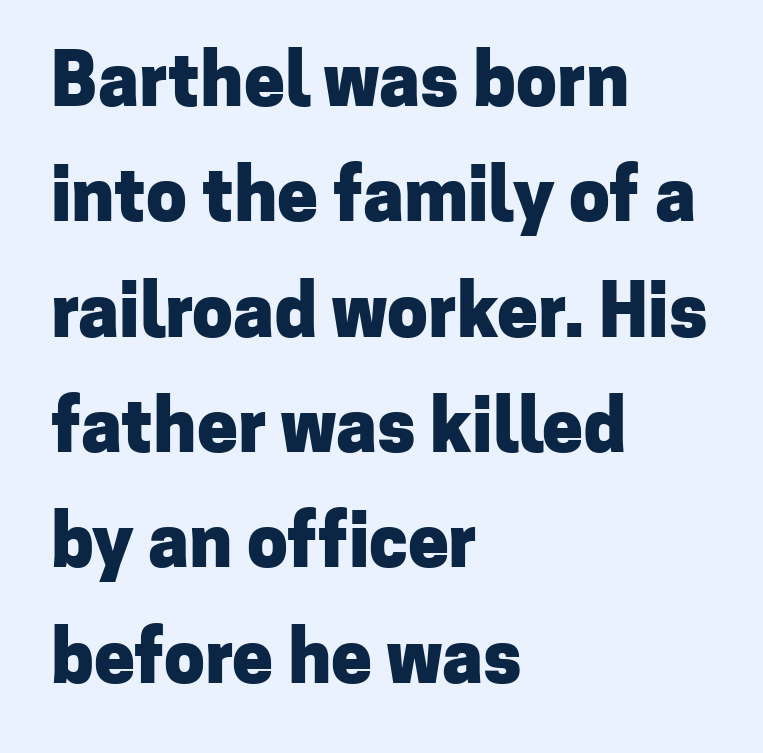
The type is set solid horizontally, with unmodified tracking. Think of a printed novel: that variable character pitch is what you see here. Beneath every word, the page is bare. In CSS terms this would be text-align: left.
